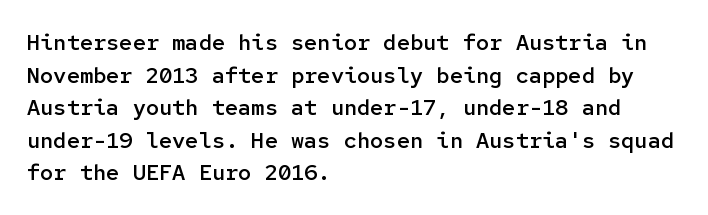
Short and long lines alike share a common starting point at left. Quick note: not italic, upright. In terms of leading, this rendering sits right in the middle. The gap between lines stays unmarked.
